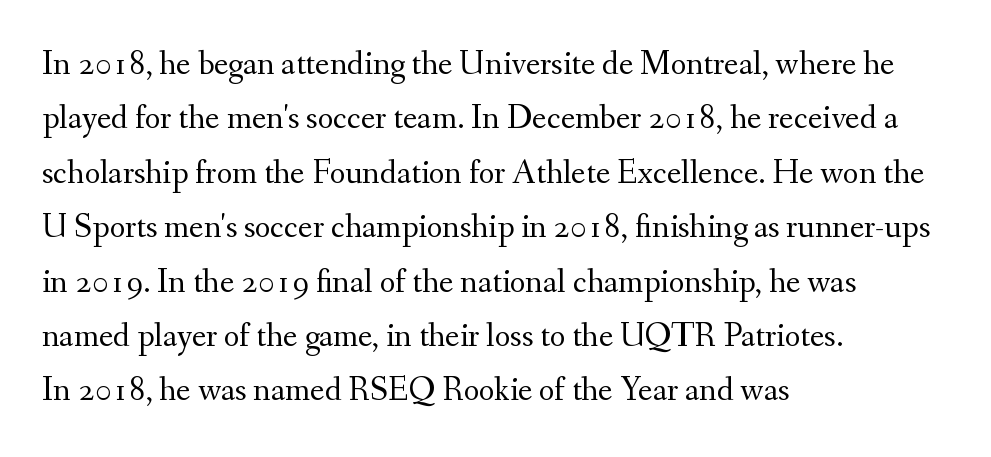
The image shows 34 px regular-weight serif type, upright; set left-aligned, normal line spacing (1.6x), normal letter spacing, not underlined; medium stroke contrast and a small x-height.
